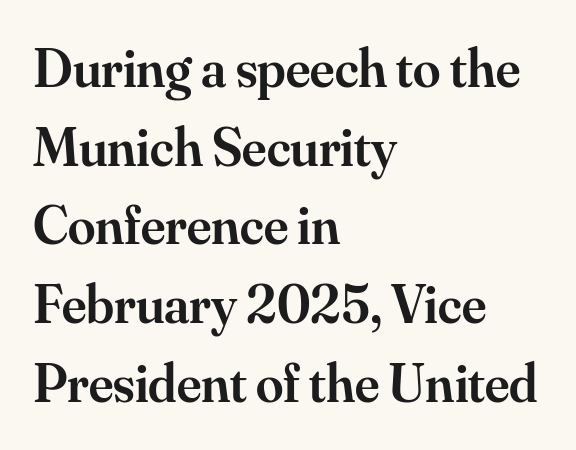
Q: Is the text bold? A: Semi-bold.
Q: Is the text italic (slanted)? A: No, it is upright.
Q: Is the typeface a serif or a sans-serif typeface? A: Serif.
Q: Is the text underlined? A: No.
Q: How is the paragraph aligned? A: Left-aligned.
Q: Is the spacing between letters normal or unusually wide? A: Normal.
Q: Is the spacing between lines tight, normal or loose? A: Normal.
Q: Width (condensed, normal, or wide)? A: Normal.
Q: Stroke contrast? A: Medium.
Q: x-height? A: Small.
Q: Monospaced? A: No.
